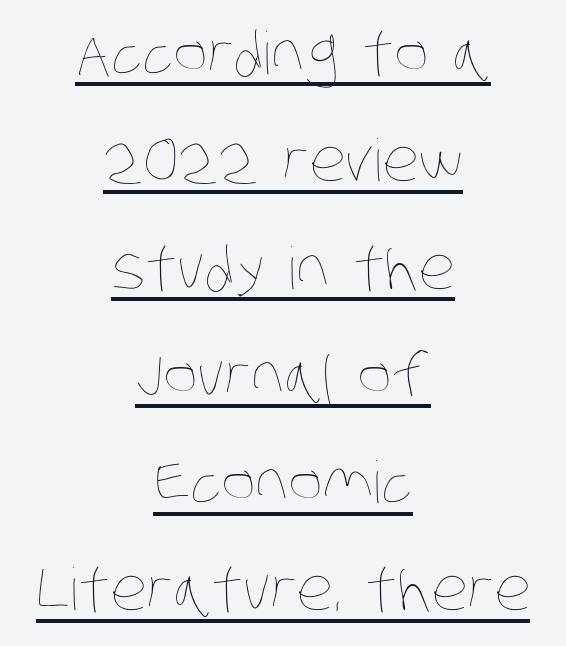
{"bold": "no", "weight": "thin", "width": "condensed", "stroke_contrast": "low", "x_height": "large", "monospaced": "no", "underline": "yes", "align": "center", "line_spacing_ratio": 1.85, "letter_spacing": "normal", "letter_spacing_em": 0.0, "glyph_px": 58}
